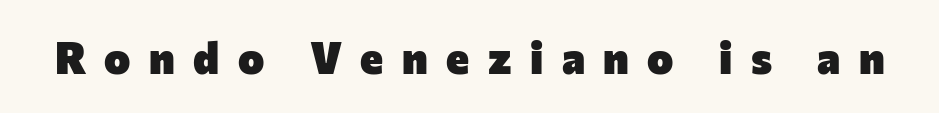
{"serif": "no", "italic": "no", "bold": "yes", "weight": "heavy", "width": "normal", "stroke_contrast": "low", "x_height": "medium", "monospaced": "no", "underline": "no", "letter_spacing": "wide", "letter_spacing_em": 0.42, "glyph_px": 44}
